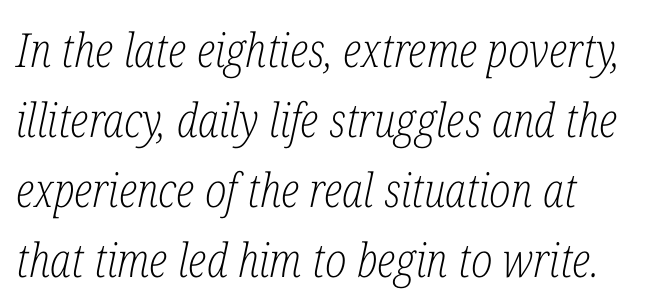
{"serif": "yes", "italic": "yes", "lean": "right", "slant_degrees": 12, "bold": "no", "weight": "light", "width": "condensed", "stroke_contrast": "low", "x_height": "medium", "monospaced": "no", "underline": "no", "align": "left", "line_spacing": "normal", "line_spacing_ratio": 1.49, "letter_spacing": "normal", "letter_spacing_em": 0.0, "glyph_px": 47}
